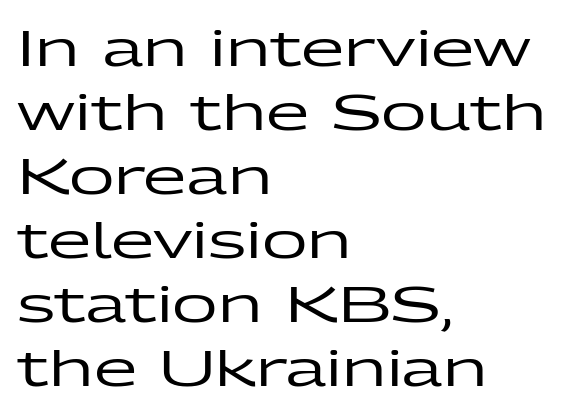
Q: Is the text italic (slanted)? A: No, it is upright.
Q: Is the typeface a serif or a sans-serif typeface? A: Sans-serif.
Q: Is the text underlined? A: No.
Q: How is the paragraph aligned? A: Left-aligned.
Q: Is the spacing between letters normal or unusually wide? A: Normal.
Q: Is the spacing between lines tight, normal or loose? A: Normal.
Q: Width (condensed, normal, or wide)? A: Wide.
Q: Stroke contrast? A: Low.
Q: x-height? A: Medium.
Q: Monospaced? A: No.
